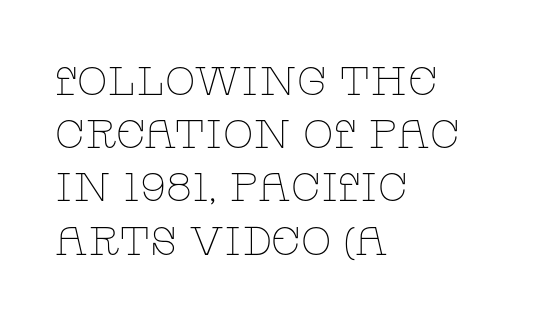
The image shows 40 px thin, wide serif type, upright; set left-aligned, normal line spacing (1.33x), normal letter spacing, not underlined; low stroke contrast and a large x-height.
